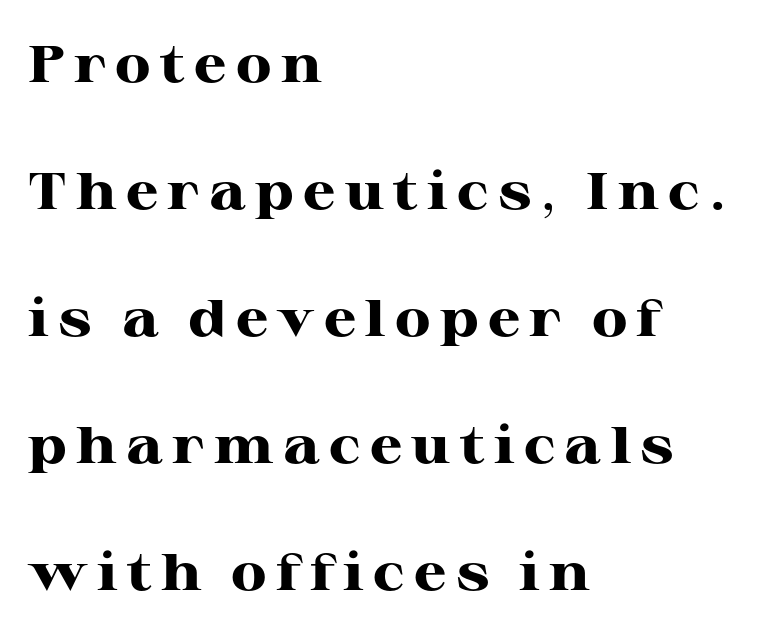
The text was rendered using a seriffed face with decorative stroke endings. Is this a fixed-width face? No — the glyphs have proportional, varying widths. It's the straight-up-and-down kind of type. The space between consecutive lines is lavish. The setting favours the left margin, as ordinary paragraphs usually do. Words float on clear page, feet unadorned.
